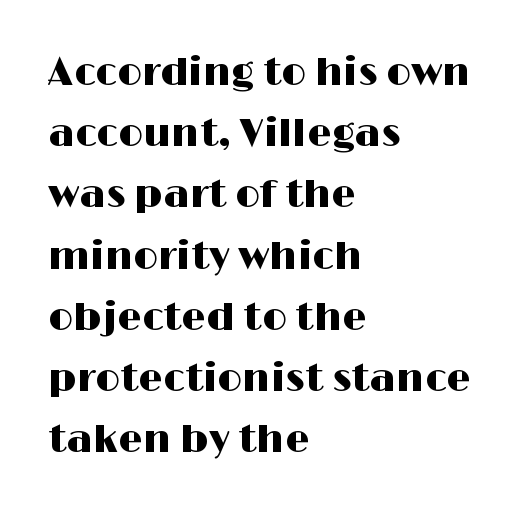
The image shows 39 px wide sans-serif type, upright; set left-aligned, normal line spacing (1.57x), normal letter spacing, not underlined; high stroke contrast and a medium x-height.
